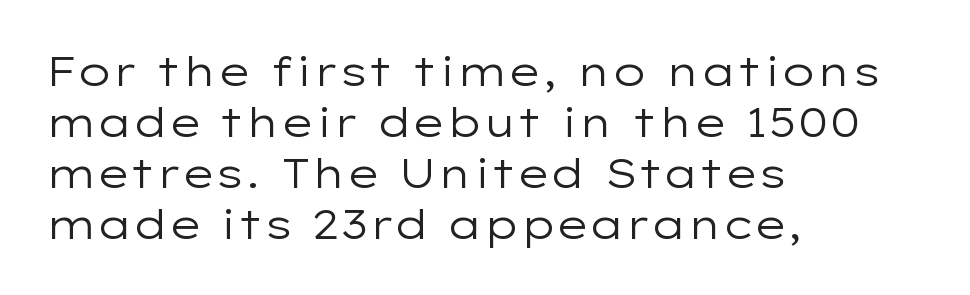
Q: Is the text bold? A: No.
Q: Is the text italic (slanted)? A: No, it is upright.
Q: Is the typeface a serif or a sans-serif typeface? A: Sans-serif.
Q: Is the text underlined? A: No.
Q: How is the paragraph aligned? A: Left-aligned.
Q: Is the spacing between letters normal or unusually wide? A: Normal.
Q: Width (condensed, normal, or wide)? A: Wide.
Q: Stroke contrast? A: Low.
Q: x-height? A: Medium.
Q: Monospaced? A: No.
